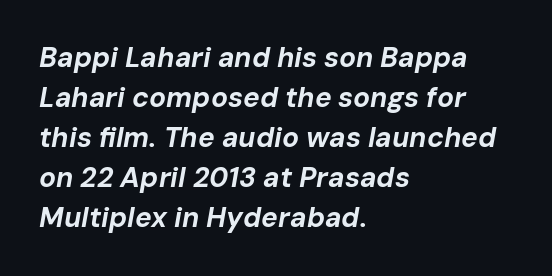
The image shows 28 px bold type, italic (leaning right); set left-aligned, normal line spacing (1.43x), normal letter spacing, not underlined; low stroke contrast and a medium x-height.
